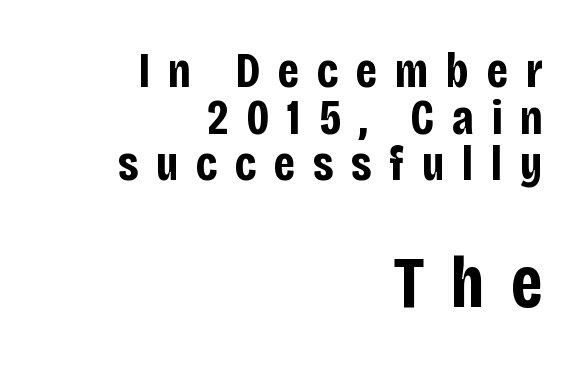
Q: Is the text bold? A: Yes.
Q: Is the text italic (slanted)? A: No, it is upright.
Q: Is the typeface a serif or a sans-serif typeface? A: Sans-serif.
Q: Is the text underlined? A: No.
Q: How is the paragraph aligned? A: Right-aligned.
Q: Is the spacing between letters normal or unusually wide? A: Unusually wide.
Q: Is the spacing between lines tight, normal or loose? A: Tight.
Q: Which block of text is set in a larger size, the first (top) or the second (bottom)? A: The second (bottom) one.
Q: Width (condensed, normal, or wide)? A: Condensed.
Q: Stroke contrast? A: Low.
Q: x-height? A: Large.
Q: Monospaced? A: No.
